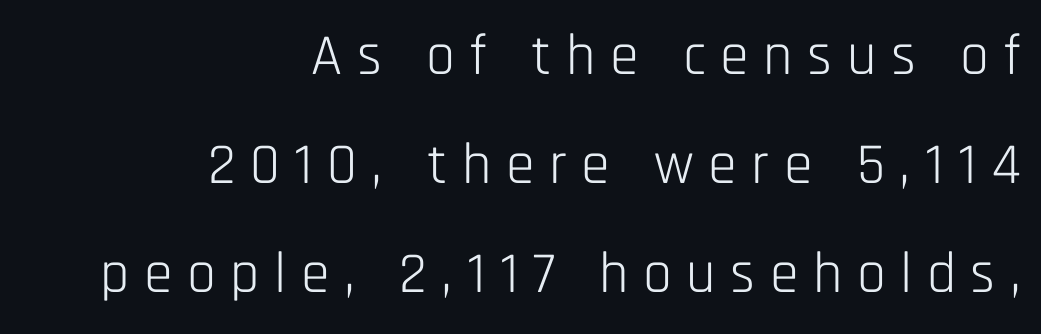
Q: Is the text bold? A: No.
Q: Is the text italic (slanted)? A: No, it is upright.
Q: Is the typeface a serif or a sans-serif typeface? A: Sans-serif.
Q: Is the text underlined? A: No.
Q: How is the paragraph aligned? A: Right-aligned.
Q: Is the spacing between letters normal or unusually wide? A: Unusually wide.
Q: Width (condensed, normal, or wide)? A: Condensed.
Q: Stroke contrast? A: Low.
Q: x-height? A: Large.
Q: Monospaced? A: No.
